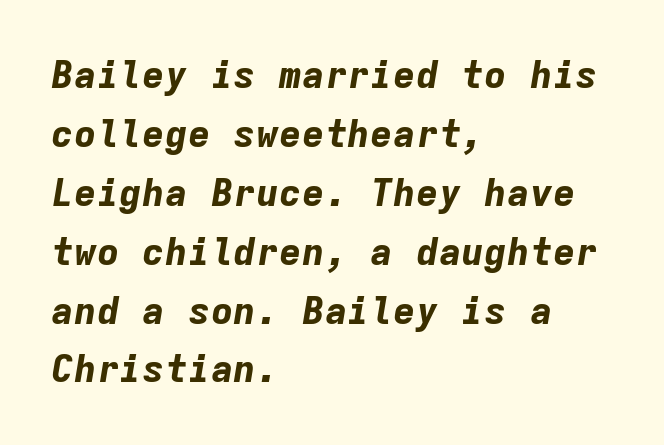
The image shows 38 px bold type, italic (leaning right), monospaced; set left-aligned, normal line spacing (1.55x), normal letter spacing, not underlined; low stroke contrast and a medium x-height.
